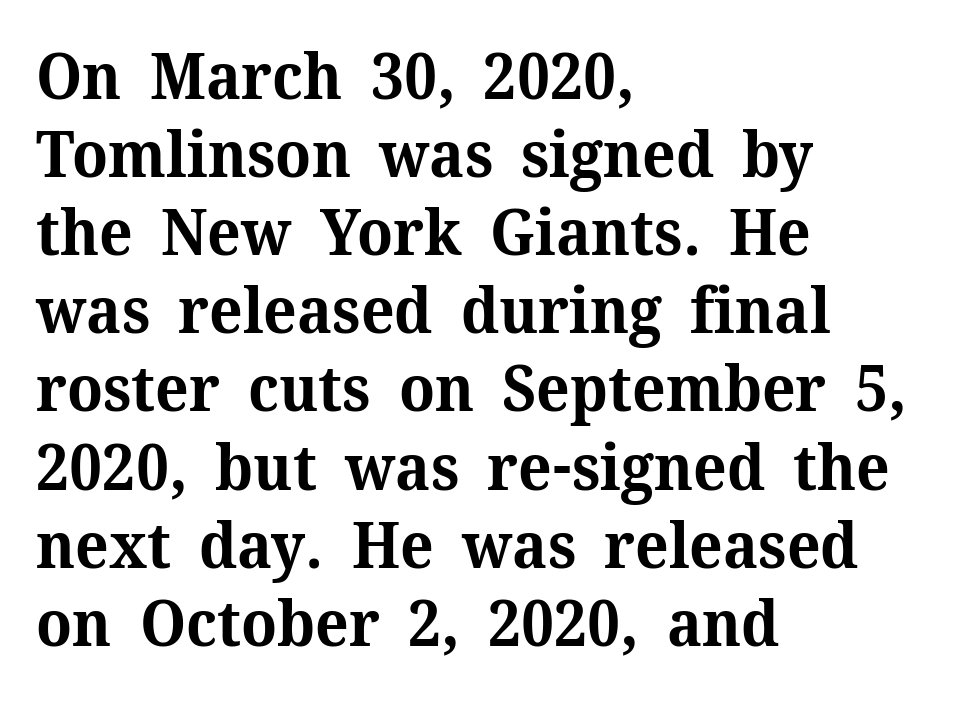
The image shows 63 px bold serif type, upright; set left-aligned, line spacing 1.24x, normal letter spacing, not underlined; medium stroke contrast and a medium x-height.
